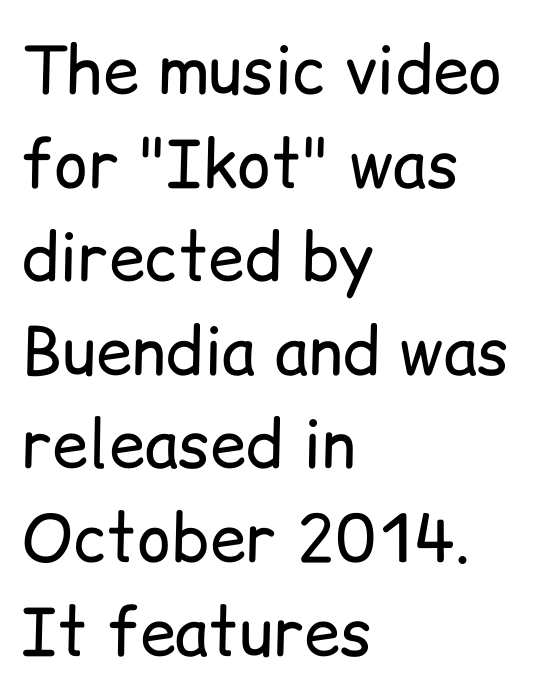
The image shows 65 px regular-weight sans-serif type, upright; set left-aligned, normal line spacing (1.44x), normal letter spacing, not underlined; low stroke contrast and a medium x-height.
